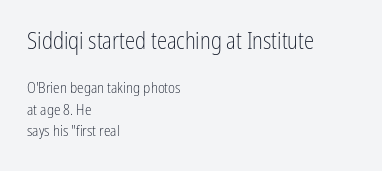
The image shows 23 px text type, upright; set left-aligned, normal line spacing (1.43x), normal letter spacing, not underlined; the first (top) block is 1.53x larger.
